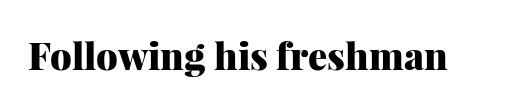
{"serif": "yes", "italic": "no", "bold": "yes", "weight": "heavy", "width": "normal", "stroke_contrast": "medium", "x_height": "medium", "monospaced": "no", "underline": "no", "letter_spacing": "normal", "letter_spacing_em": 0.0, "glyph_px": 38}
